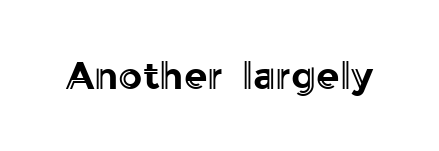
{"italic": "no", "width": "normal", "x_height": "medium", "monospaced": "no", "underline": "no", "letter_spacing": "normal", "letter_spacing_em": 0.0, "glyph_px": 38}
